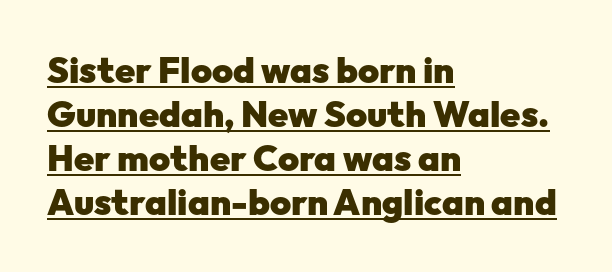
The image shows 36 px heavy sans-serif type, upright; set left-aligned, line spacing 1.22x, normal letter spacing, underlined; low stroke contrast and a medium x-height.
